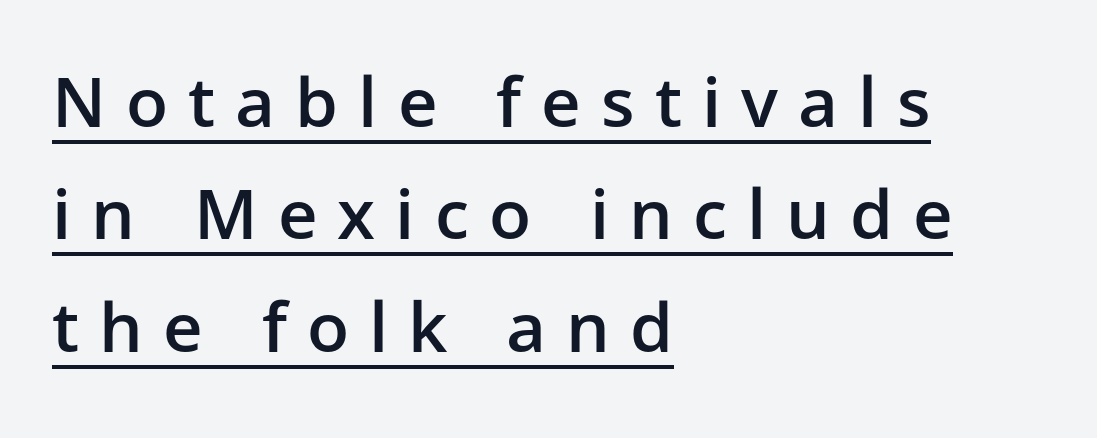
The image shows 69 px semibold sans-serif type, upright; set left-aligned, normal line spacing (1.63x), unusually wide letter spacing (+0.29 em), underlined; low stroke contrast and a medium x-height.
